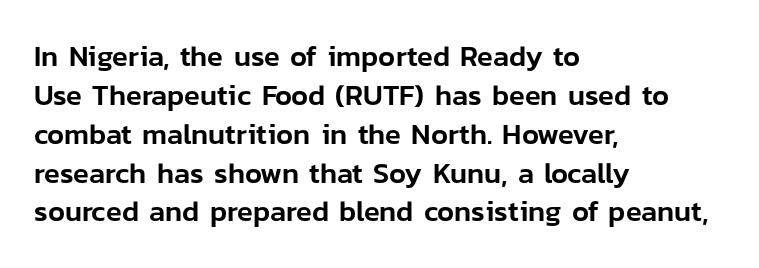
Q: Is the text italic (slanted)? A: No, it is upright.
Q: Is the typeface a serif or a sans-serif typeface? A: Sans-serif.
Q: Is the text underlined? A: No.
Q: How is the paragraph aligned? A: Left-aligned.
Q: Is the spacing between letters normal or unusually wide? A: Normal.
Q: Is the spacing between lines tight, normal or loose? A: Normal.
Q: Width (condensed, normal, or wide)? A: Normal.
Q: Stroke contrast? A: Low.
Q: x-height? A: Medium.
Q: Monospaced? A: No.
